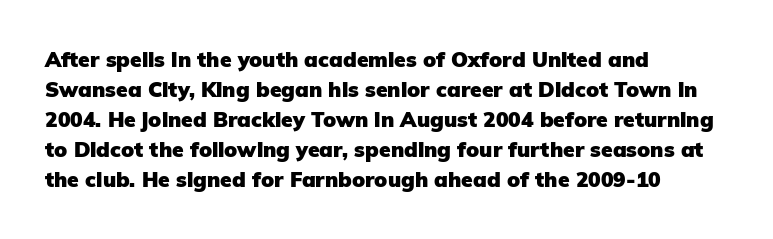
{"italic": "no", "bold": "yes", "underline": "no", "align": "left", "line_spacing": "normal", "line_spacing_ratio": 1.43, "letter_spacing": "normal", "letter_spacing_em": 0.0, "glyph_px": 21}
